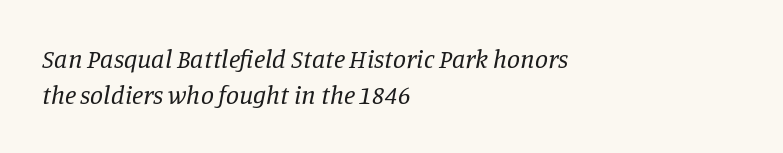
Q: Is the text bold? A: No.
Q: Is the text italic (slanted)? A: Yes, it leans right by about 11 degrees.
Q: Is the text underlined? A: No.
Q: How is the paragraph aligned? A: Left-aligned.
Q: Is the spacing between letters normal or unusually wide? A: Normal.
Q: Is the spacing between lines tight, normal or loose? A: Normal.
